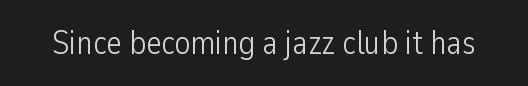
This is roman type, the default non-slanted kind. The zone under the glyphs is completely vacant. This sample has the flowing, uneven cadence of proportional lettering. The designer went with a sans here, leaving each stem footless. Each stroke keeps to a modest, everyday thickness or less.
